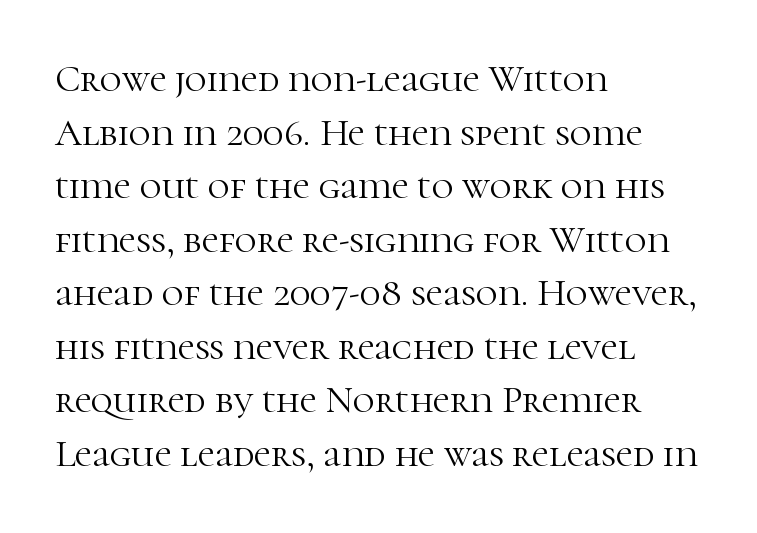
{"serif": "yes", "italic": "no", "bold": "no", "weight": "light", "width": "normal", "stroke_contrast": "high", "x_height": "medium", "monospaced": "no", "underline": "no", "align": "left", "line_spacing": "normal", "line_spacing_ratio": 1.41, "letter_spacing": "normal", "letter_spacing_em": 0.0, "glyph_px": 38}
